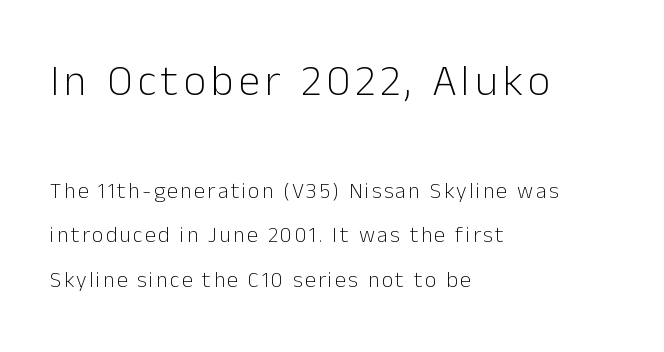
The font is comparable to plain body text, perhaps lighter. Baseline-to-baseline distance is far greater than the letter height. The passage shown is typed in a proportional face where columns would drift. The earlier block is typeset at a bigger size than the later block.
